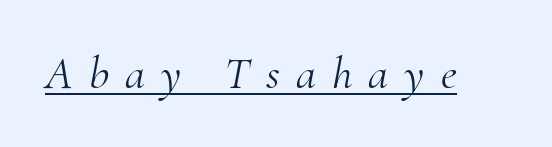
Q: Is the text bold? A: No.
Q: Is the text italic (slanted)? A: Yes, it leans right by about 10 degrees.
Q: Is the typeface a serif or a sans-serif typeface? A: Serif.
Q: Is the text underlined? A: Yes.
Q: Is the spacing between letters normal or unusually wide? A: Unusually wide.
Q: Width (condensed, normal, or wide)? A: Normal.
Q: Stroke contrast? A: Medium.
Q: x-height? A: Small.
Q: Monospaced? A: No.
